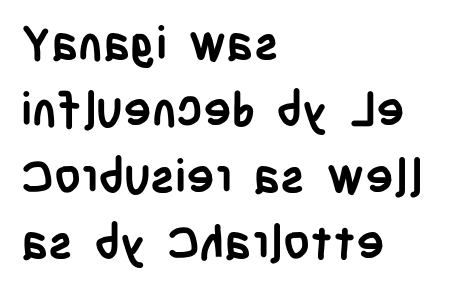
Q: Is the text bold? A: Yes.
Q: Is the text italic (slanted)? A: No, it is upright.
Q: Is the typeface a serif or a sans-serif typeface? A: Sans-serif.
Q: Is the text underlined? A: No.
Q: How is the paragraph aligned? A: Left-aligned.
Q: Is the spacing between letters normal or unusually wide? A: Normal.
Q: Is the spacing between lines tight, normal or loose? A: Normal.
Q: Width (condensed, normal, or wide)? A: Condensed.
Q: Stroke contrast? A: Low.
Q: x-height? A: Large.
Q: Monospaced? A: No.
